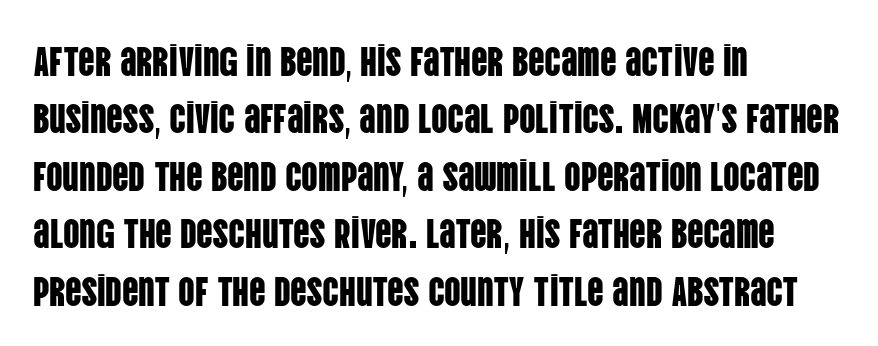
Each letter's strokes conclude bluntly, with no projecting serifs. Each word holds together tightly as a unit, with standard inter-letter gaps. This sample is left-justified, so line endings fall wherever the words run out. Spacing verdict: proportional, widths tailored to each character. Check under the words: just untouched page. If you drew a line through each stem, it would be perfectly vertical.
